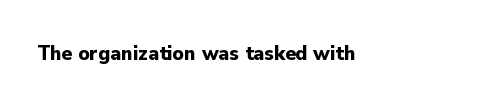
Q: Is the text bold? A: Yes.
Q: Is the text italic (slanted)? A: No, it is upright.
Q: Is the text underlined? A: No.
Q: Is the spacing between letters normal or unusually wide? A: Normal.
